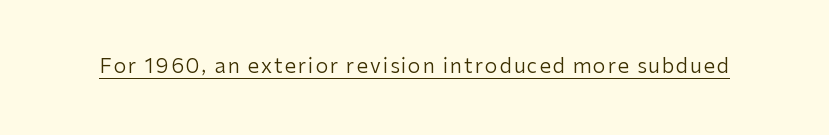
The face looks like a standard text weight, possibly lighter. Rendered with straight, roman letterforms. The rendered words wear a rule along their underside.
